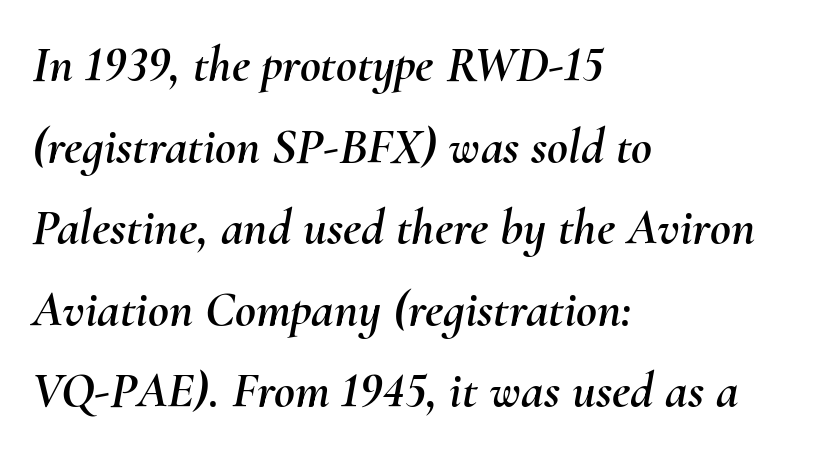
{"italic": "yes", "lean": "right", "slant_degrees": 10, "width": "normal", "stroke_contrast": "medium", "x_height": "small", "monospaced": "no", "underline": "no", "align": "left", "line_spacing": "normal", "line_spacing_ratio": 1.6, "letter_spacing": "normal", "letter_spacing_em": 0.0, "glyph_px": 51}
